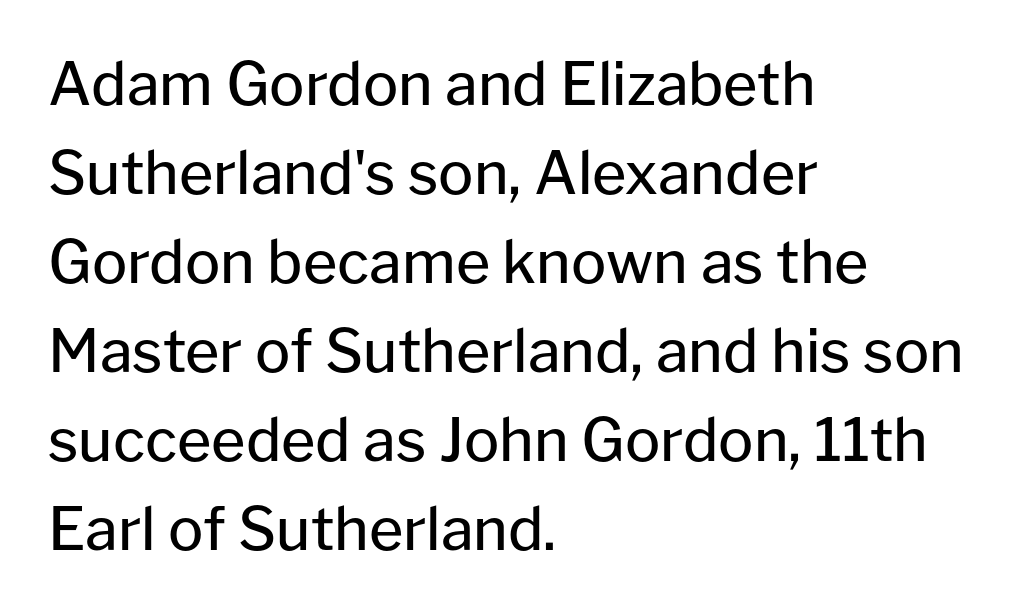
Q: Is the text bold? A: No.
Q: Is the text italic (slanted)? A: No, it is upright.
Q: Is the typeface a serif or a sans-serif typeface? A: Sans-serif.
Q: Is the text underlined? A: No.
Q: How is the paragraph aligned? A: Left-aligned.
Q: Is the spacing between letters normal or unusually wide? A: Normal.
Q: Is the spacing between lines tight, normal or loose? A: Normal.
Q: Width (condensed, normal, or wide)? A: Normal.
Q: Stroke contrast? A: Low.
Q: x-height? A: Medium.
Q: Monospaced? A: No.
